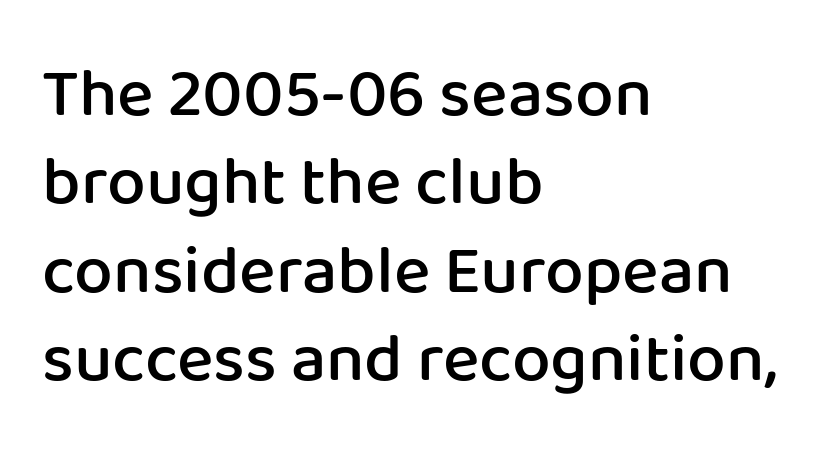
Q: Is the text bold? A: Semi-bold.
Q: Is the text italic (slanted)? A: No, it is upright.
Q: Is the typeface a serif or a sans-serif typeface? A: Sans-serif.
Q: Is the text underlined? A: No.
Q: How is the paragraph aligned? A: Left-aligned.
Q: Is the spacing between letters normal or unusually wide? A: Normal.
Q: Is the spacing between lines tight, normal or loose? A: Normal.
Q: Width (condensed, normal, or wide)? A: Normal.
Q: Stroke contrast? A: Low.
Q: x-height? A: Medium.
Q: Monospaced? A: No.
